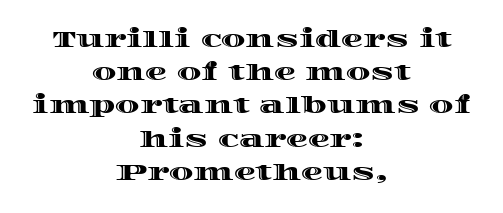
Q: Is the text italic (slanted)? A: No, it is upright.
Q: Is the text underlined? A: No.
Q: How is the paragraph aligned? A: Centered.
Q: Is the spacing between letters normal or unusually wide? A: Normal.
Q: Is the spacing between lines tight, normal or loose? A: Normal.
